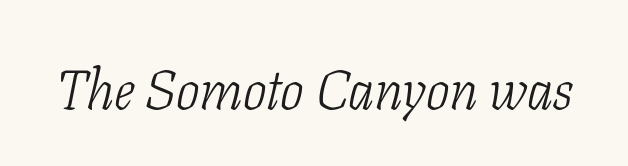
{"serif": "yes", "italic": "yes", "lean": "right", "slant_degrees": 11, "bold": "no", "weight": "light", "width": "condensed", "stroke_contrast": "low", "x_height": "medium", "monospaced": "no", "underline": "no", "letter_spacing": "normal", "letter_spacing_em": 0.0, "glyph_px": 56}
